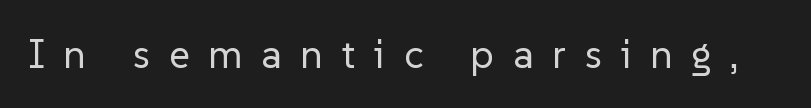
Q: Is the text bold? A: No.
Q: Is the text italic (slanted)? A: No, it is upright.
Q: Is the typeface a serif or a sans-serif typeface? A: Sans-serif.
Q: Is the text underlined? A: No.
Q: Is the spacing between letters normal or unusually wide? A: Unusually wide.
Q: Width (condensed, normal, or wide)? A: Normal.
Q: Stroke contrast? A: Low.
Q: x-height? A: Medium.
Q: Monospaced? A: No.
